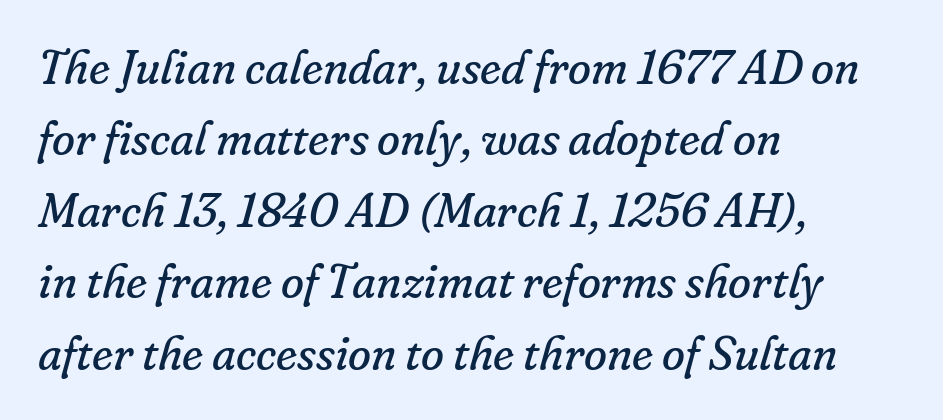
Q: Is the text bold? A: No.
Q: Is the text italic (slanted)? A: Yes, it leans right by about 16 degrees.
Q: Is the typeface a serif or a sans-serif typeface? A: Serif.
Q: Is the text underlined? A: No.
Q: How is the paragraph aligned? A: Left-aligned.
Q: Is the spacing between letters normal or unusually wide? A: Normal.
Q: Is the spacing between lines tight, normal or loose? A: Normal.
Q: Width (condensed, normal, or wide)? A: Normal.
Q: Stroke contrast? A: Low.
Q: x-height? A: Small.
Q: Monospaced? A: No.
